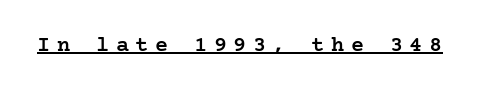
The typography opts for an upright posture over an oblique one. Caption: expanded tracking, letters set apart. The face used here appears with an underline applied. Heft: intermediate — a semibold.
